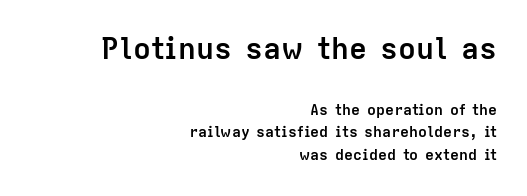
The image shows 30 px semibold sans-serif type, upright; set right-aligned, normal line spacing (1.52x), normal letter spacing, not underlined; the first (top) block is 2.0x larger; low stroke contrast and a medium x-height.
